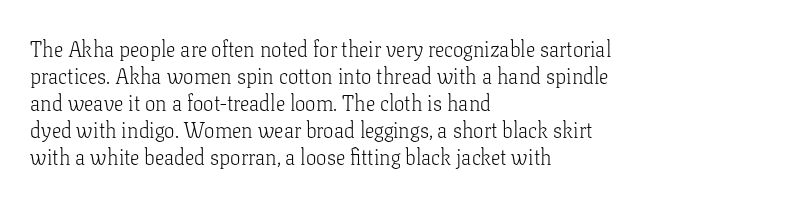
{"italic": "no", "bold": "no", "underline": "no", "align": "left", "line_spacing": "normal", "line_spacing_ratio": 1.29, "letter_spacing": "normal", "letter_spacing_em": 0.0, "glyph_px": 21}
